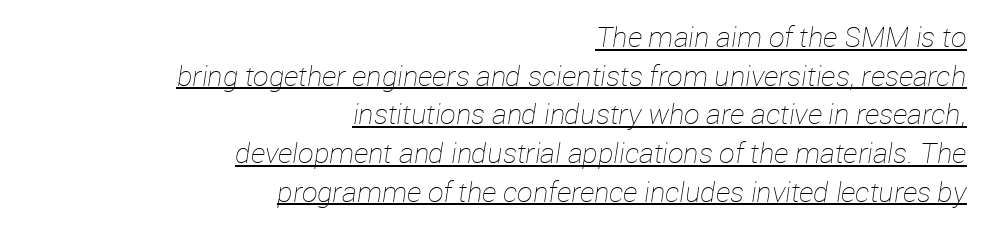
{"italic": "yes", "lean": "right", "slant_degrees": 12, "bold": "no", "weight": "thin", "width": "normal", "stroke_contrast": "low", "x_height": "medium", "monospaced": "no", "underline": "yes", "align": "right", "line_spacing": "normal", "line_spacing_ratio": 1.38, "letter_spacing": "normal", "letter_spacing_em": 0.0, "glyph_px": 28}
